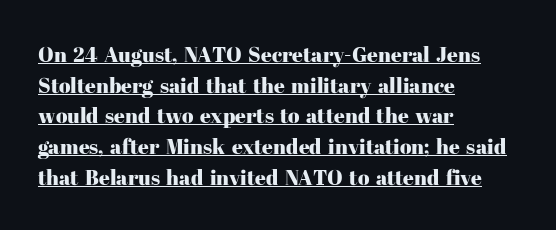
{"italic": "no", "underline": "yes", "align": "left", "line_spacing": "normal", "line_spacing_ratio": 1.46, "letter_spacing": "normal", "letter_spacing_em": 0.0, "glyph_px": 21}
